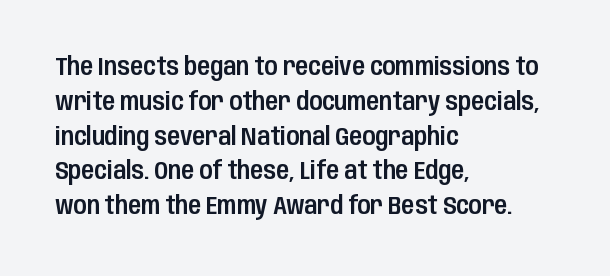
This sample keeps an unexceptional amount of space between lines. These lines keep a tight, regular rhythm from letter to letter. Every stem runs plumb, perpendicular to the baseline. Reading down the block, your eye returns to a fixed left position each line. The string is rendered with underlining switched off.
